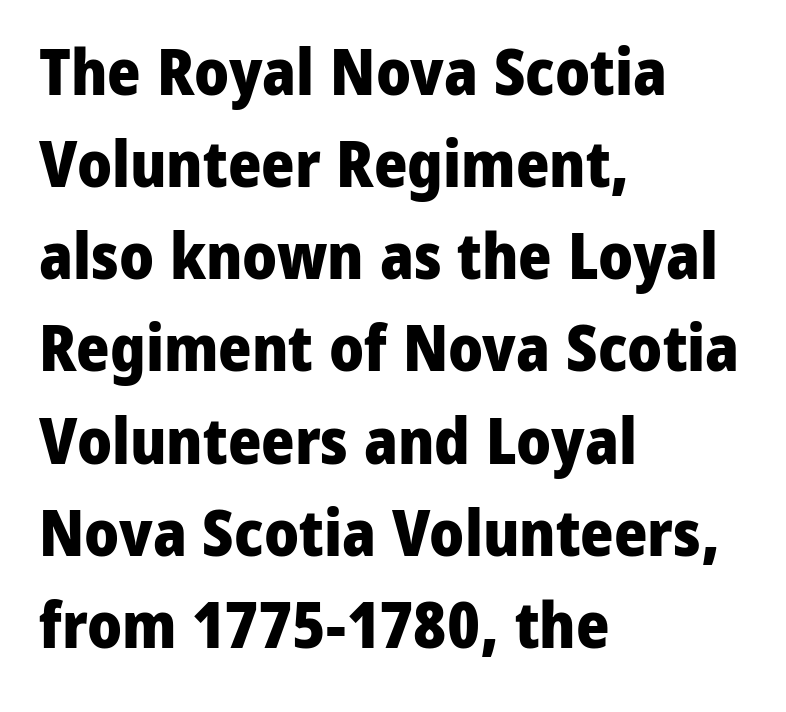
{"serif": "no", "italic": "no", "bold": "yes", "weight": "heavy", "width": "normal", "stroke_contrast": "low", "x_height": "medium", "monospaced": "no", "underline": "no", "align": "left", "line_spacing": "normal", "line_spacing_ratio": 1.44, "letter_spacing": "normal", "letter_spacing_em": 0.0, "glyph_px": 64}
